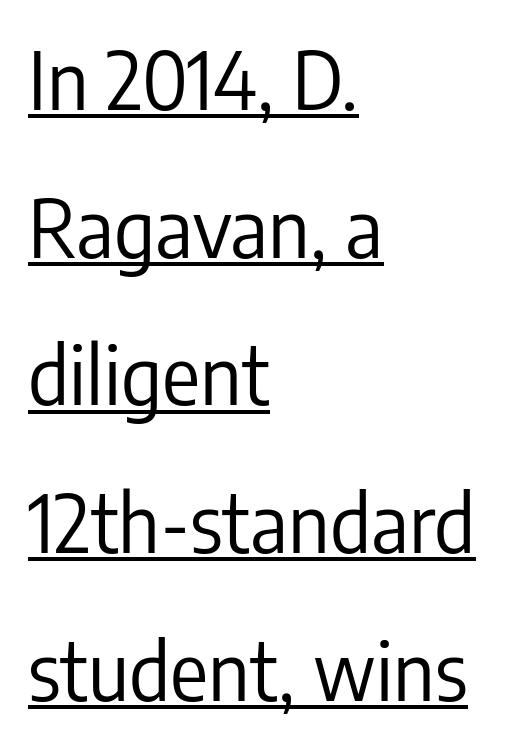
The image shows 79 px regular-weight, condensed sans-serif type, upright; set left-aligned, line spacing 1.87x, normal letter spacing, underlined; low stroke contrast and a medium x-height.
